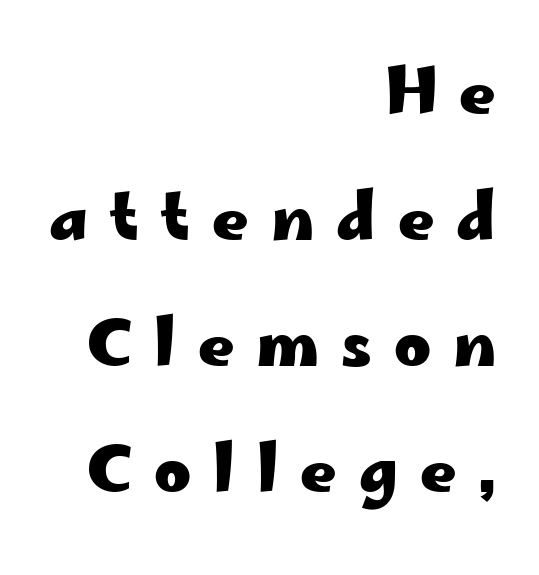
The image shows 63 px heavy, wide sans-serif type, upright; set right-aligned, loose line spacing (2.0x), unusually wide letter spacing (+0.35 em), not underlined; low stroke contrast and a small x-height.
